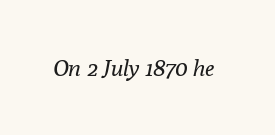
This reads as an unemphasized weight, regular at the heaviest. Unmarked baselines from the first word to the last. Compared with typical body copy, the letter spacing here is the same. Characters are canted at an angle relative to the baseline's perpendicular.
